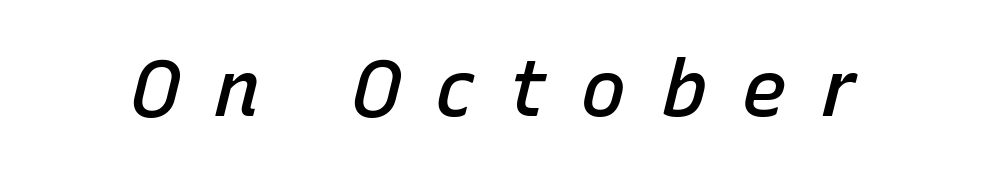
Q: Is the text bold? A: Semi-bold.
Q: Is the text italic (slanted)? A: Yes, it leans right by about 15 degrees.
Q: Is the text underlined? A: No.
Q: Is the spacing between letters normal or unusually wide? A: Unusually wide.
Q: Width (condensed, normal, or wide)? A: Normal.
Q: Stroke contrast? A: Low.
Q: x-height? A: Medium.
Q: Monospaced? A: No.
